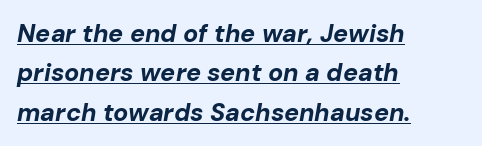
{"italic": "yes", "lean": "right", "slant_degrees": 10, "bold": "yes", "underline": "yes", "align": "left", "line_spacing": "normal", "line_spacing_ratio": 1.58, "letter_spacing": "normal", "letter_spacing_em": 0.0, "glyph_px": 25}
